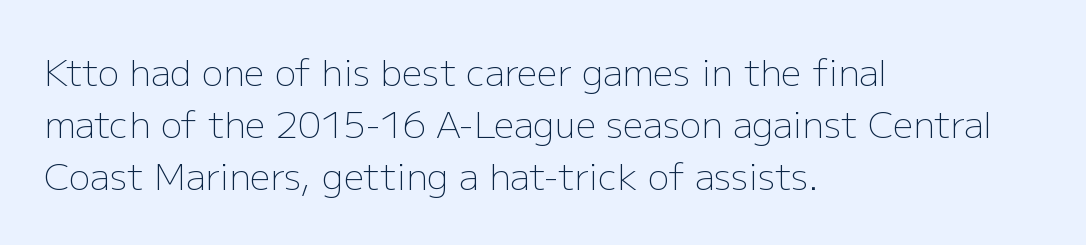
Q: Is the text bold? A: No.
Q: Is the text italic (slanted)? A: No, it is upright.
Q: Is the typeface a serif or a sans-serif typeface? A: Sans-serif.
Q: Is the text underlined? A: No.
Q: How is the paragraph aligned? A: Left-aligned.
Q: Is the spacing between letters normal or unusually wide? A: Normal.
Q: Is the spacing between lines tight, normal or loose? A: Normal.
Q: Width (condensed, normal, or wide)? A: Normal.
Q: Stroke contrast? A: Low.
Q: x-height? A: Medium.
Q: Monospaced? A: No.
